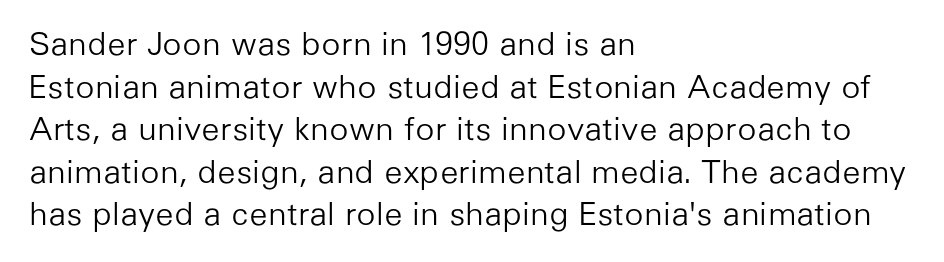
The image shows 32 px light sans-serif type, upright; set left-aligned, normal line spacing (1.33x), normal letter spacing, not underlined; low stroke contrast and a medium x-height.
